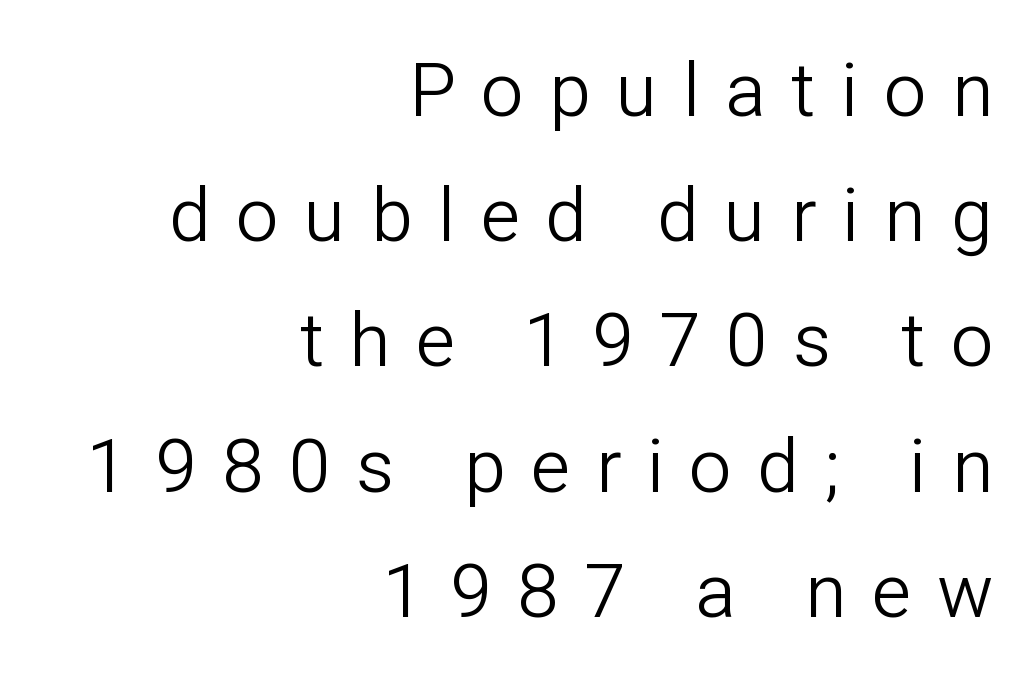
What kind of face is this? One without serifs — a sans. Stems here are at most as thick as an everyday book face. The letters stand straight up with perfectly vertical stems. Line endings align vertically; line beginnings do not.
